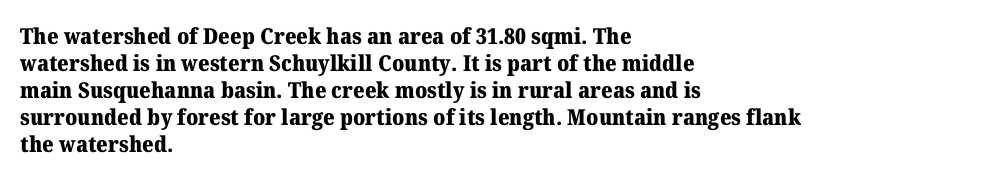
The image shows 22 px bold type, upright; set left-aligned, line spacing 1.23x, normal letter spacing, not underlined.
